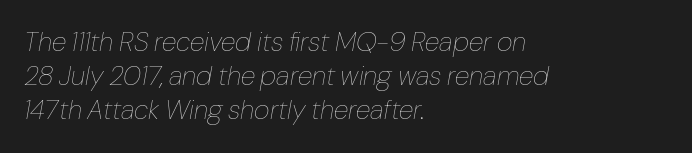
{"italic": "yes", "lean": "right", "slant_degrees": 10, "bold": "no", "underline": "no", "align": "left", "line_spacing": "normal", "line_spacing_ratio": 1.26, "letter_spacing": "normal", "letter_spacing_em": 0.0, "glyph_px": 27}
